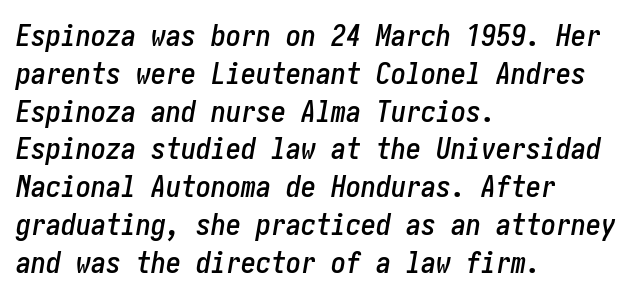
Q: Is the text italic (slanted)? A: Yes, it leans right by about 10 degrees.
Q: Is the text underlined? A: No.
Q: How is the paragraph aligned? A: Left-aligned.
Q: Is the spacing between letters normal or unusually wide? A: Normal.
Q: Is the spacing between lines tight, normal or loose? A: Normal.
Q: Width (condensed, normal, or wide)? A: Condensed.
Q: Stroke contrast? A: Low.
Q: x-height? A: Medium.
